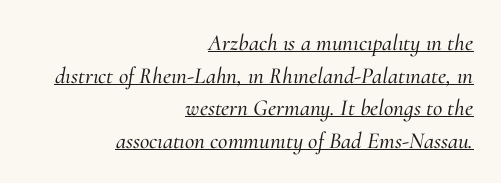
Q: Is the text italic (slanted)? A: Yes, it leans right by about 10 degrees.
Q: Is the text underlined? A: Yes.
Q: How is the paragraph aligned? A: Right-aligned.
Q: Is the spacing between letters normal or unusually wide? A: Normal.
Q: Is the spacing between lines tight, normal or loose? A: Normal.
